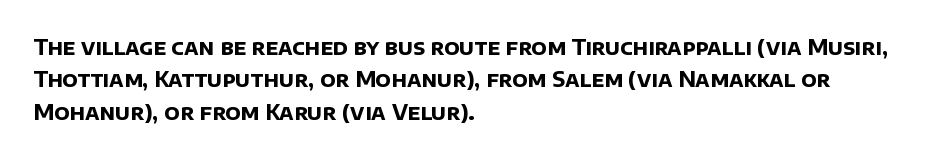
Q: Is the text bold? A: Yes.
Q: Is the text underlined? A: No.
Q: How is the paragraph aligned? A: Left-aligned.
Q: Is the spacing between letters normal or unusually wide? A: Normal.
Q: Is the spacing between lines tight, normal or loose? A: Normal.
